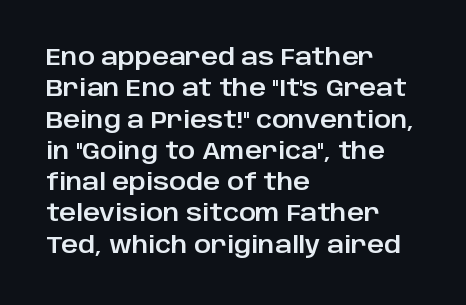
{"italic": "no", "underline": "no", "align": "left", "line_spacing": "normal", "line_spacing_ratio": 1.36, "letter_spacing": "normal", "letter_spacing_em": 0.0, "glyph_px": 23}
